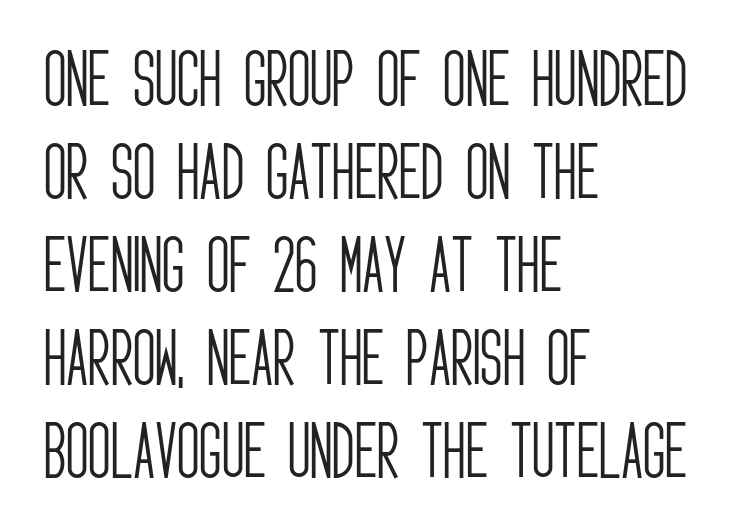
The image shows 62 px light, condensed sans-serif type, upright; set left-aligned, normal line spacing (1.5x), normal letter spacing, not underlined; low stroke contrast and a large x-height.
